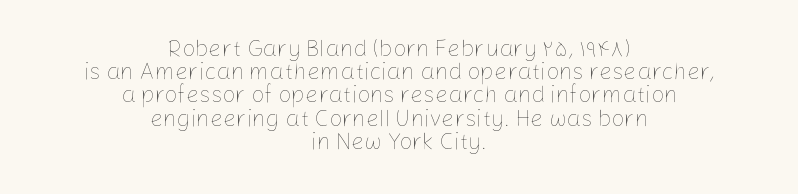
Posture: upright roman. Unmarked baselines from the first word to the last. Students, observe: this is what under-led, compact text looks like. Leftover space on each line is divided equally before and after the words.
